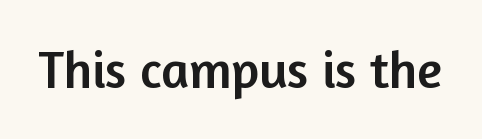
Q: Is the text italic (slanted)? A: No, it is upright.
Q: Is the typeface a serif or a sans-serif typeface? A: Sans-serif.
Q: Is the text underlined? A: No.
Q: Is the spacing between letters normal or unusually wide? A: Normal.
Q: Width (condensed, normal, or wide)? A: Normal.
Q: Stroke contrast? A: Low.
Q: x-height? A: Medium.
Q: Monospaced? A: No.
